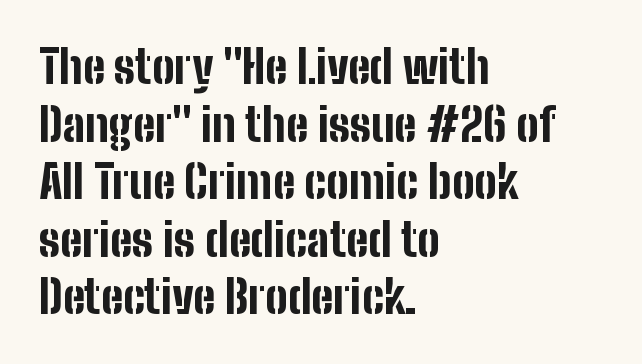
{"serif": "no", "italic": "no", "bold": "yes", "weight": "bold", "width": "condensed", "stroke_contrast": "low", "x_height": "medium", "monospaced": "no", "underline": "no", "align": "left", "line_spacing": "normal", "line_spacing_ratio": 1.28, "letter_spacing": "normal", "letter_spacing_em": 0.0, "glyph_px": 45}
